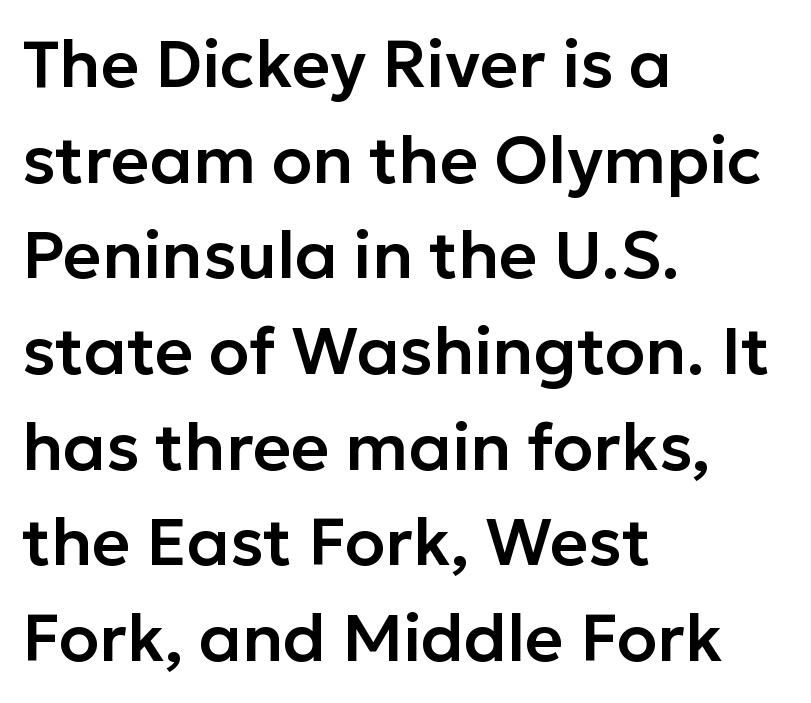
Q: Is the text italic (slanted)? A: No, it is upright.
Q: Is the typeface a serif or a sans-serif typeface? A: Sans-serif.
Q: Is the text underlined? A: No.
Q: How is the paragraph aligned? A: Left-aligned.
Q: Is the spacing between letters normal or unusually wide? A: Normal.
Q: Is the spacing between lines tight, normal or loose? A: Normal.
Q: Width (condensed, normal, or wide)? A: Normal.
Q: Stroke contrast? A: Low.
Q: x-height? A: Medium.
Q: Monospaced? A: No.
